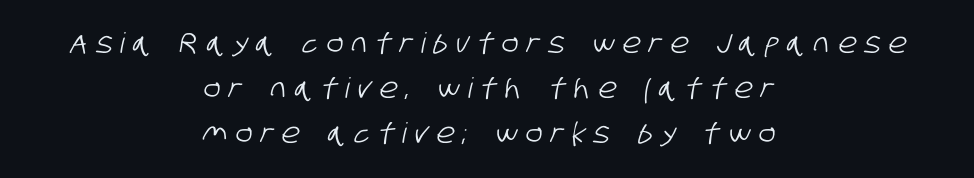
Q: Is the typeface a serif or a sans-serif typeface? A: Sans-serif.
Q: Is the text underlined? A: No.
Q: How is the paragraph aligned? A: Centered.
Q: Is the spacing between letters normal or unusually wide? A: Unusually wide.
Q: Is the spacing between lines tight, normal or loose? A: Normal.
Q: Width (condensed, normal, or wide)? A: Condensed.
Q: Stroke contrast? A: Low.
Q: x-height? A: Large.
Q: Monospaced? A: No.
